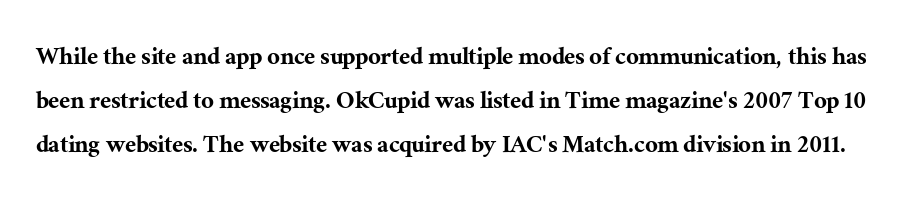
The image shows 28 px serif type, upright; set normal line spacing (1.58x), normal letter spacing, not underlined; medium stroke contrast and a medium x-height.
